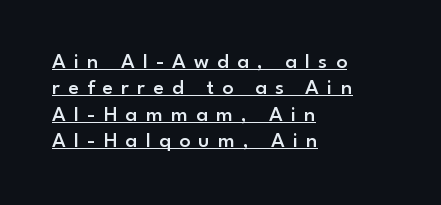
Underlining? Definitely there. This is roman type, the default non-slanted kind. Emphasis by weight is partial: semibold. Short note: letters widely spaced. A classic flush-left, rag-right setting is used for this passage.
